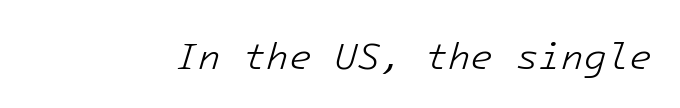
Q: Is the text bold? A: No.
Q: Is the text italic (slanted)? A: Yes, it leans right by about 16 degrees.
Q: Is the text underlined? A: No.
Q: Is the spacing between letters normal or unusually wide? A: Normal.
Q: Width (condensed, normal, or wide)? A: Normal.
Q: Stroke contrast? A: Low.
Q: x-height? A: Medium.
